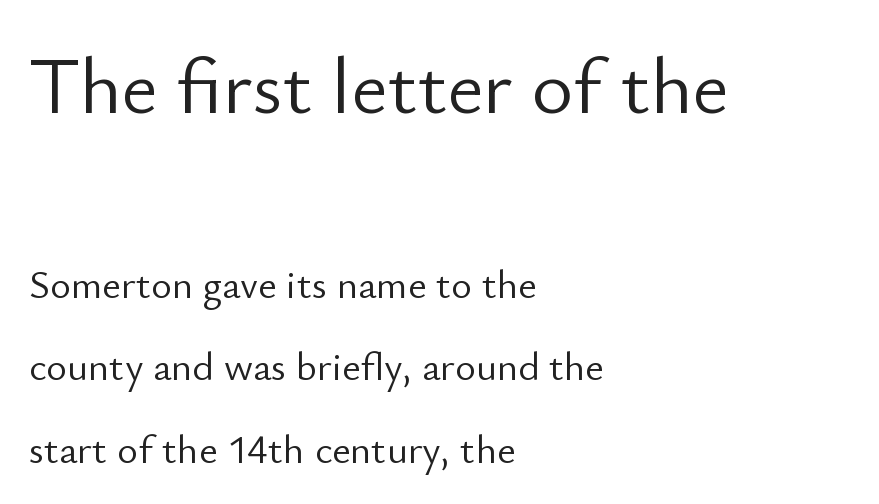
A great deal of white space separates one row of letters from the next. You get the large type first, then a drop to smaller type. Descenders hang freely into open space. Think of a printed novel: that variable character pitch is what you see here. Stroke terminals: plain, sans-serif.
